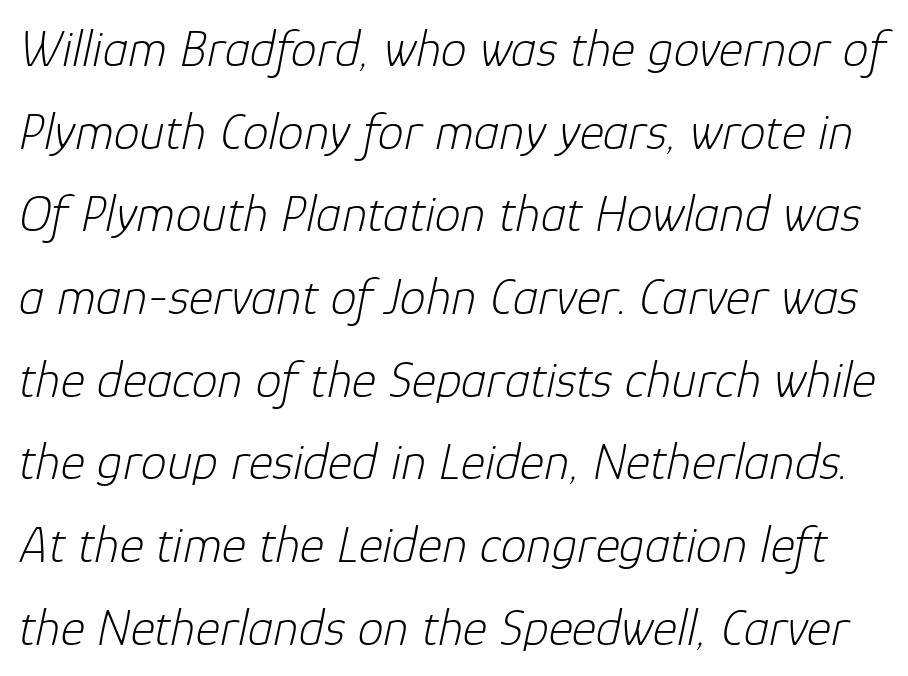
Slanted lettering throughout. Type without underlining. You could not count columns in this text — the font is proportionally spaced. How are the letters spaced? Ordinarily, with no added tracking. The typeface has the unassuming heft of standard copy or less. Regarding leading, the lines here are spaced in the standard way.
